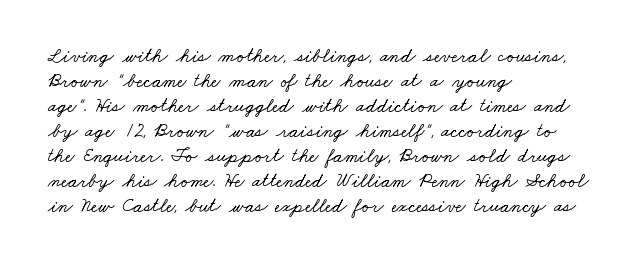
{"underline": "no", "align": "left", "line_spacing": "normal", "line_spacing_ratio": 1.25, "letter_spacing": "normal", "letter_spacing_em": 0.0, "glyph_px": 20}
